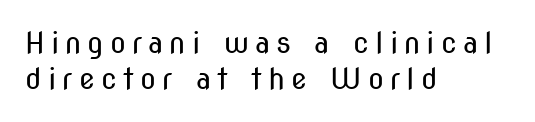
The image shows 29 px regular-weight, condensed sans-serif type, upright; set left-aligned, line spacing 1.23x, unusually wide letter spacing (+0.21 em), not underlined; medium stroke contrast and a medium x-height.
